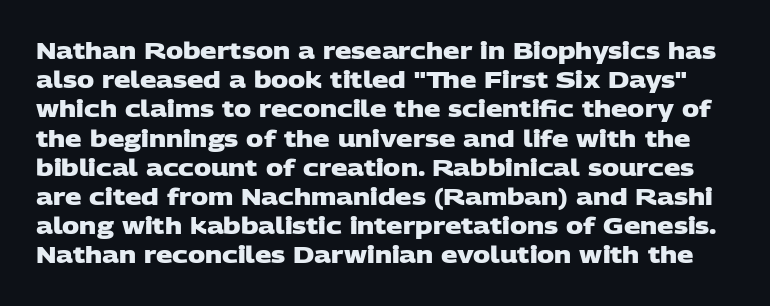
The image shows 23 px bold type; set normal line spacing (1.27x), normal letter spacing, not underlined.
